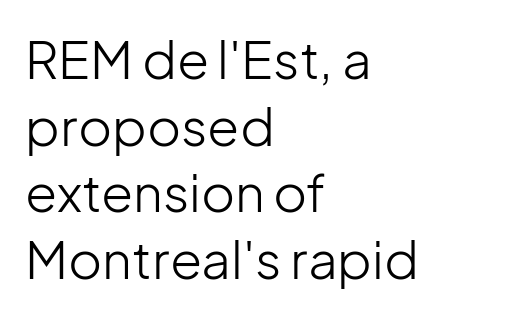
Q: Is the text bold? A: No.
Q: Is the text italic (slanted)? A: No, it is upright.
Q: Is the typeface a serif or a sans-serif typeface? A: Sans-serif.
Q: Is the text underlined? A: No.
Q: How is the paragraph aligned? A: Left-aligned.
Q: Is the spacing between letters normal or unusually wide? A: Normal.
Q: Is the spacing between lines tight, normal or loose? A: Normal.
Q: Width (condensed, normal, or wide)? A: Normal.
Q: Stroke contrast? A: Low.
Q: x-height? A: Medium.
Q: Monospaced? A: No.
